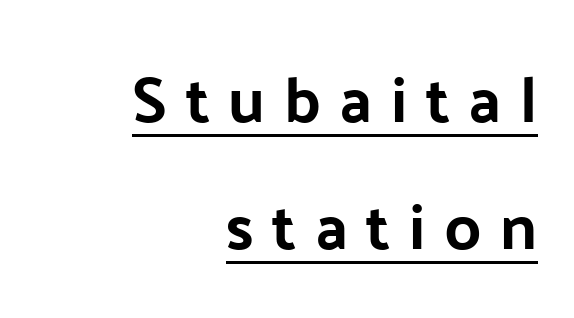
The image shows 64 px sans-serif type, upright; set right-aligned, loose line spacing (1.98x), unusually wide letter spacing (+0.29 em), underlined; low stroke contrast and a medium x-height.
